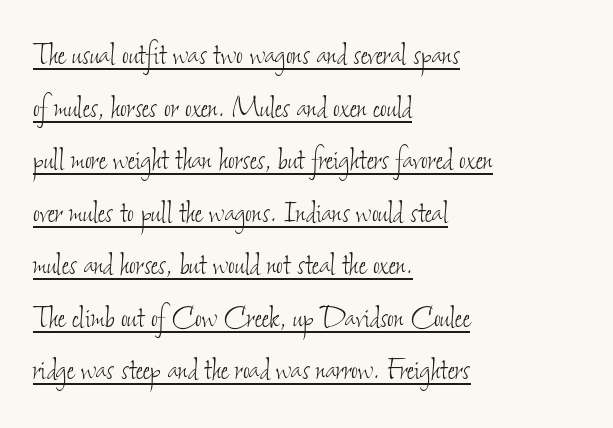
The image shows 37 px thin, condensed type; set left-aligned, normal line spacing (1.42x), normal letter spacing, underlined; low stroke contrast and a small x-height.
